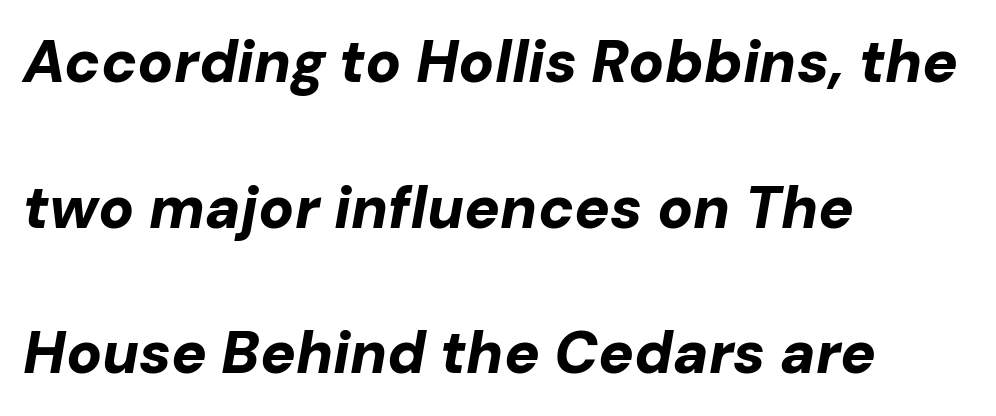
The letters sit at their default tracking, neither squeezed nor spread. Weight check: bold — yes, fully. Rows of type keep a wide berth in the vertical direction. This rendering uses left alignment, leaving the right contour irregular.
